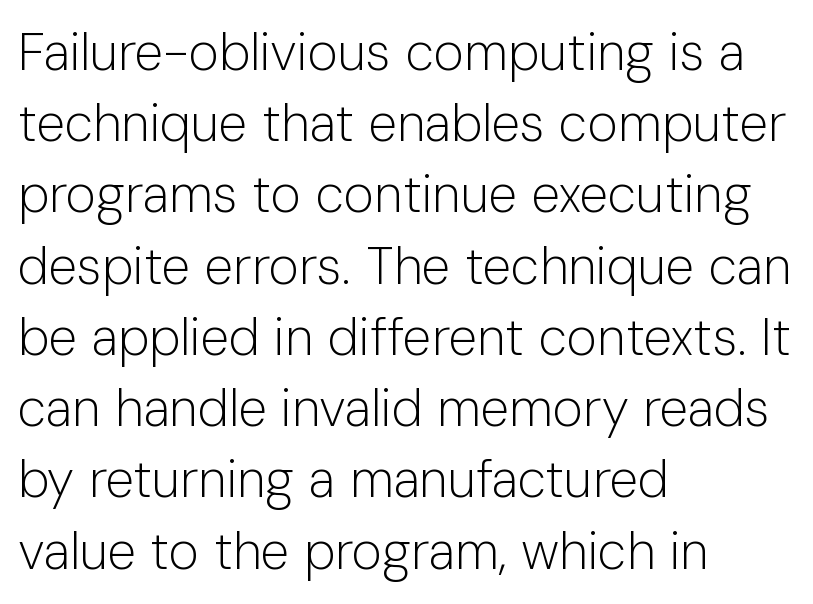
{"serif": "no", "italic": "no", "bold": "no", "weight": "light", "width": "normal", "stroke_contrast": "low", "x_height": "medium", "monospaced": "no", "underline": "no", "align": "left", "line_spacing": "normal", "line_spacing_ratio": 1.37, "letter_spacing": "normal", "letter_spacing_em": 0.0, "glyph_px": 52}
